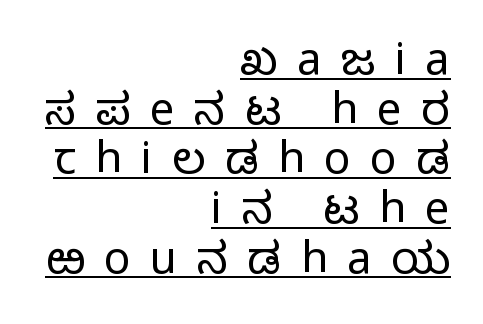
{"serif": "no", "italic": "no", "bold": "no", "weight": "light", "width": "normal", "stroke_contrast": "low", "x_height": "medium", "monospaced": "no", "underline": "yes", "align": "right", "line_spacing": "tight", "line_spacing_ratio": 1.13, "letter_spacing": "wide", "letter_spacing_em": 0.44, "glyph_px": 44}
